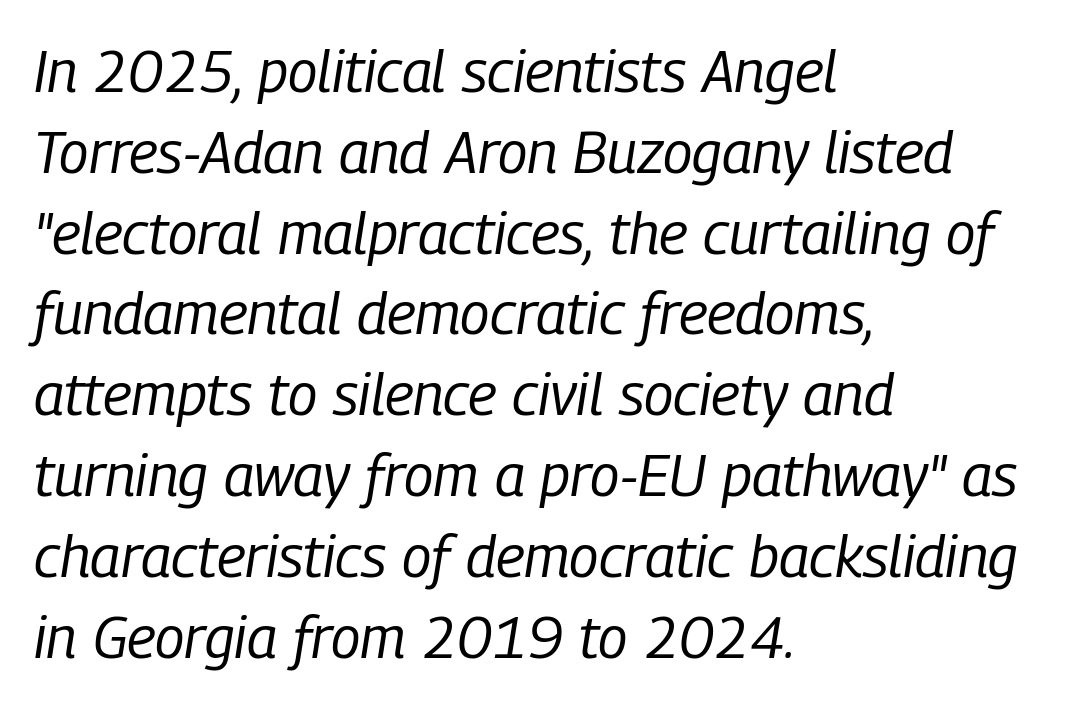
Q: Is the text bold? A: No.
Q: Is the text italic (slanted)? A: Yes, it leans right by about 9 degrees.
Q: Is the text underlined? A: No.
Q: How is the paragraph aligned? A: Left-aligned.
Q: Is the spacing between letters normal or unusually wide? A: Normal.
Q: Is the spacing between lines tight, normal or loose? A: Normal.
Q: Width (condensed, normal, or wide)? A: Condensed.
Q: Stroke contrast? A: Low.
Q: x-height? A: Medium.
Q: Monospaced? A: No.
